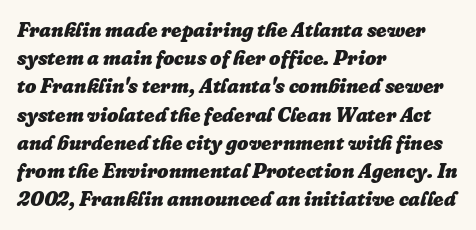
Q: Is the text bold? A: Yes.
Q: Is the text italic (slanted)? A: Yes, it leans right by about 16 degrees.
Q: Is the text underlined? A: No.
Q: How is the paragraph aligned? A: Left-aligned.
Q: Is the spacing between letters normal or unusually wide? A: Normal.
Q: Is the spacing between lines tight, normal or loose? A: Normal.
